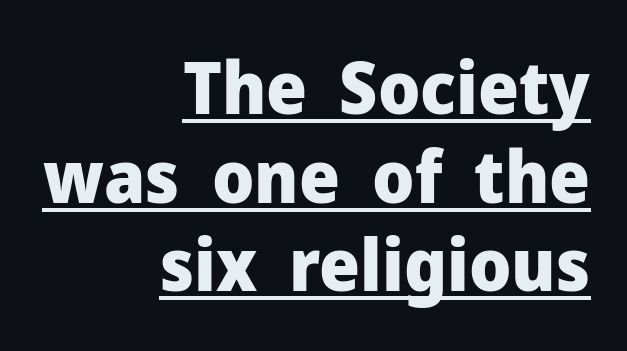
{"serif": "no", "italic": "no", "bold": "yes", "weight": "heavy", "width": "normal", "stroke_contrast": "low", "x_height": "medium", "monospaced": "no", "underline": "yes", "align": "right", "line_spacing_ratio": 1.23, "letter_spacing": "normal", "letter_spacing_em": 0.0, "glyph_px": 72}
